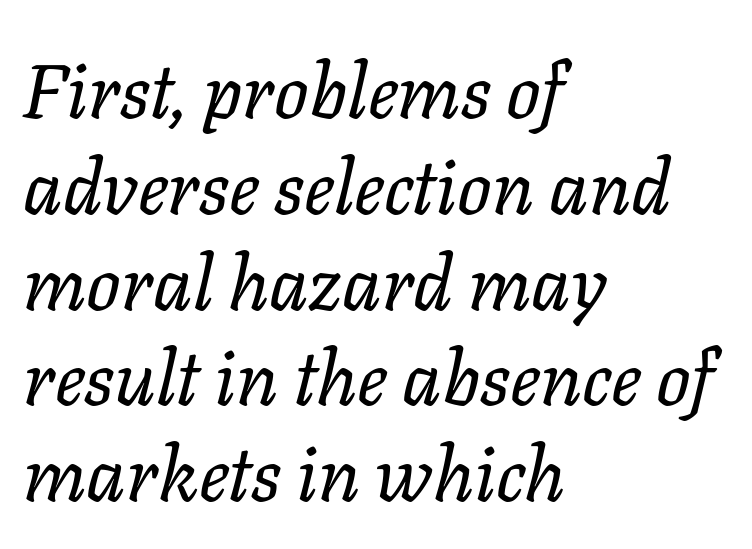
Words float on clear page, feet unadorned. Quick note: interline space is typical. Each letter keeps its own natural width here, so spacing adapts to shape. Compared with typical body copy, the letter spacing here is the same.
